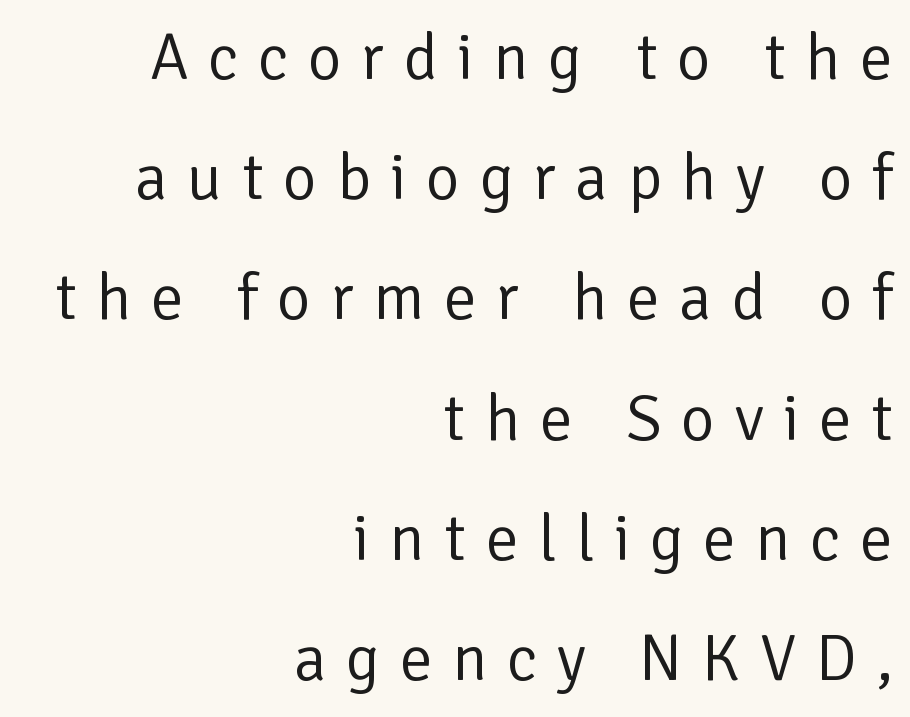
Ink coverage per letter is moderate at most. Proportional: the letters do not fall into vertical columns. Compared with typical body copy, the letter spacing here is much looser. Does the copy run flush right? Yes — the right margin is perfectly even.
